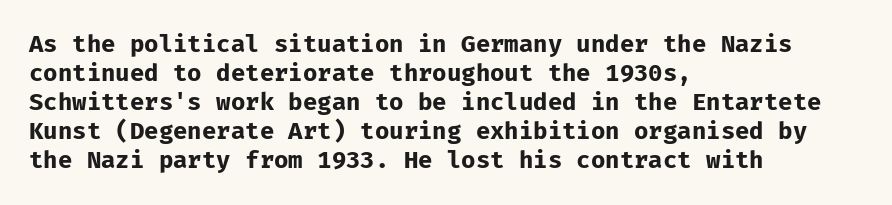
{"italic": "no", "bold": "yes", "underline": "no", "align": "left", "line_spacing_ratio": 1.21, "letter_spacing": "normal", "letter_spacing_em": 0.0, "glyph_px": 24}
